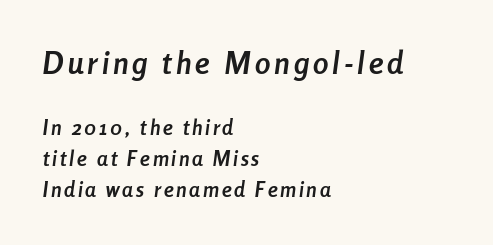
The image shows 31 px semibold, condensed type, italic (leaning right); set left-aligned, normal line spacing (1.48x), not underlined; the first (top) block is 1.48x larger; low stroke contrast and a medium x-height.
